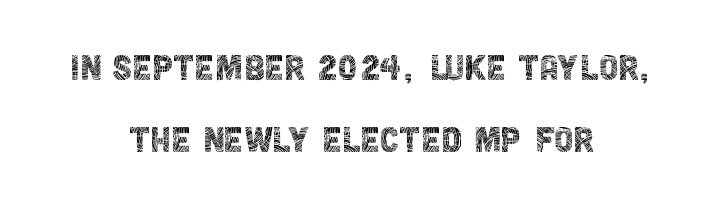
Looks like regular typesetting: each glyph gets only the width it needs. A centered setting, common on invitations and titles, is used for this passage. The face used here is a sans, in the tradition of grotesques and geometrics. The passage shown has conventional tracking throughout. Weight: in the light-to-regular range.
